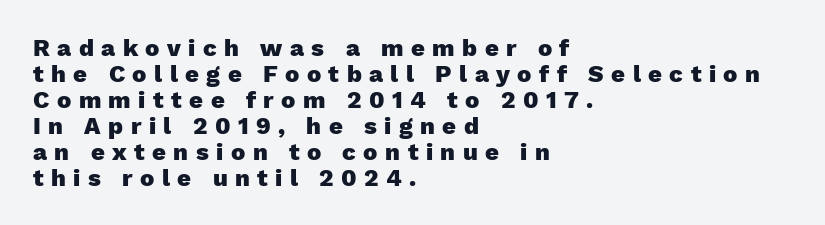
{"italic": "no", "bold": "yes", "underline": "no", "align": "left", "line_spacing": "tight", "line_spacing_ratio": 1.08, "letter_spacing": "wide", "letter_spacing_em": 0.31, "glyph_px": 24}
